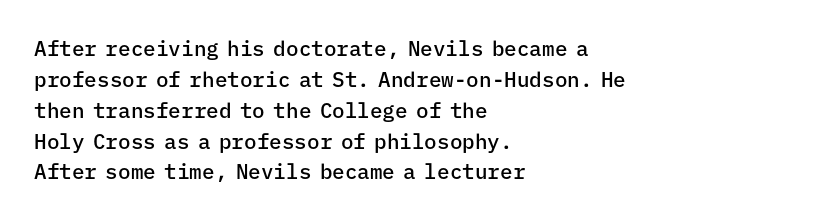
The image shows 21 px text type, upright; set left-aligned, normal line spacing (1.47x), normal letter spacing, not underlined.
